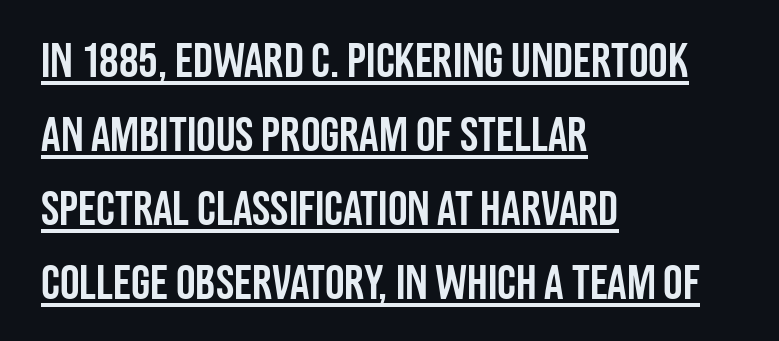
You could not count columns in this text — the font is proportionally spaced. Is the letter spacing exaggerated? No — it looks like the ordinary default. Nope, no serifs anywhere on these letters. The lettering stays uniformly vertical, giving the passage a roman look.
